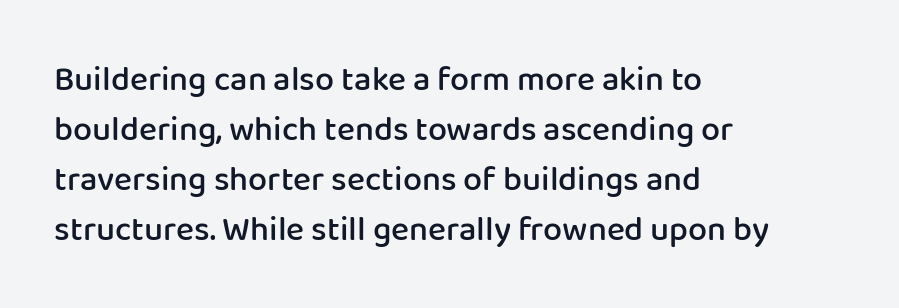
Q: Is the text bold? A: Semi-bold.
Q: Is the text italic (slanted)? A: No, it is upright.
Q: Is the typeface a serif or a sans-serif typeface? A: Sans-serif.
Q: Is the text underlined? A: No.
Q: How is the paragraph aligned? A: Left-aligned.
Q: Is the spacing between letters normal or unusually wide? A: Normal.
Q: Is the spacing between lines tight, normal or loose? A: Normal.
Q: Width (condensed, normal, or wide)? A: Normal.
Q: Stroke contrast? A: Low.
Q: x-height? A: Medium.
Q: Monospaced? A: No.
